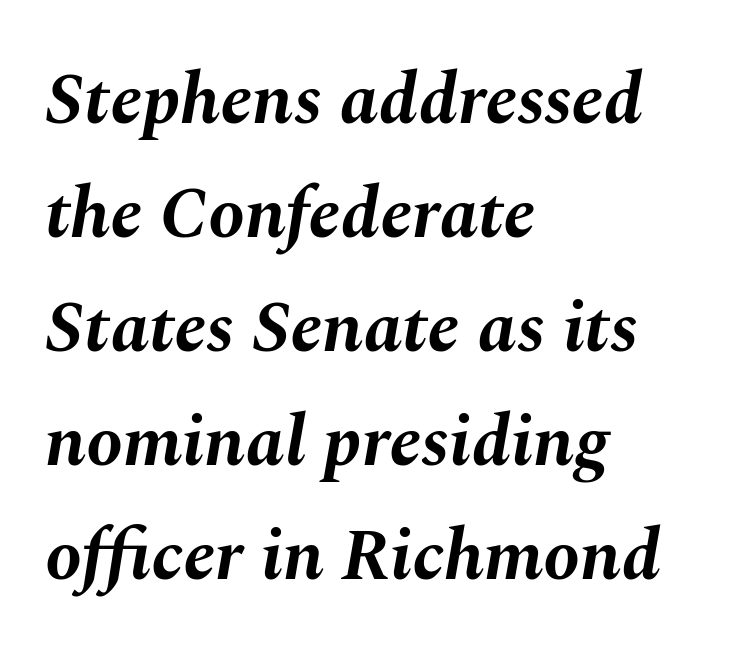
Varying glyph widths throughout — classic text-font behaviour. Standard letterfit; no display-style spreading of the glyphs. Heavy-handed strokes throughout: this text is bold. Regarding leading, the lines here are spaced in the standard way. The rag falls on the right side of this text block.
